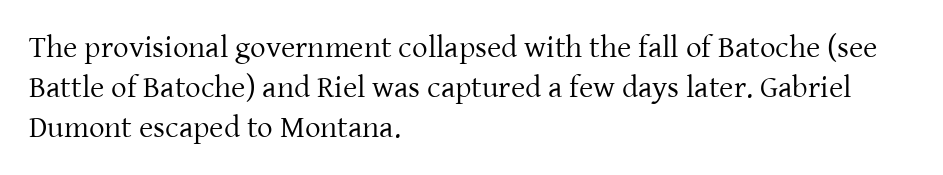
Q: Is the text bold? A: No.
Q: Is the text italic (slanted)? A: No, it is upright.
Q: Is the typeface a serif or a sans-serif typeface? A: Serif.
Q: Is the text underlined? A: No.
Q: How is the paragraph aligned? A: Left-aligned.
Q: Is the spacing between letters normal or unusually wide? A: Normal.
Q: Is the spacing between lines tight, normal or loose? A: Normal.
Q: Width (condensed, normal, or wide)? A: Normal.
Q: Stroke contrast? A: Low.
Q: x-height? A: Medium.
Q: Monospaced? A: No.
